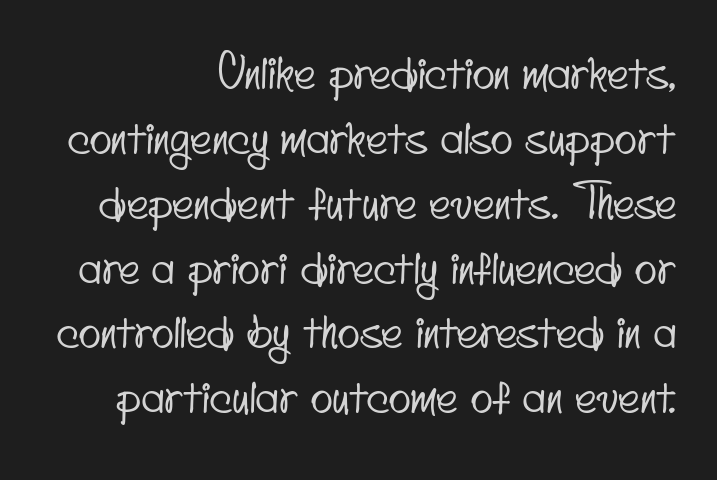
The image shows 46 px condensed sans-serif type; set right-aligned, normal line spacing (1.41x), normal letter spacing, not underlined; low stroke contrast and a small x-height.
